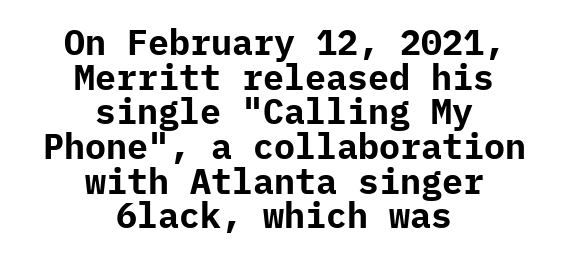
The image shows 35 px bold sans-serif type, upright; set centered, tight line spacing (0.99x), normal letter spacing, not underlined; low stroke contrast and a medium x-height.
